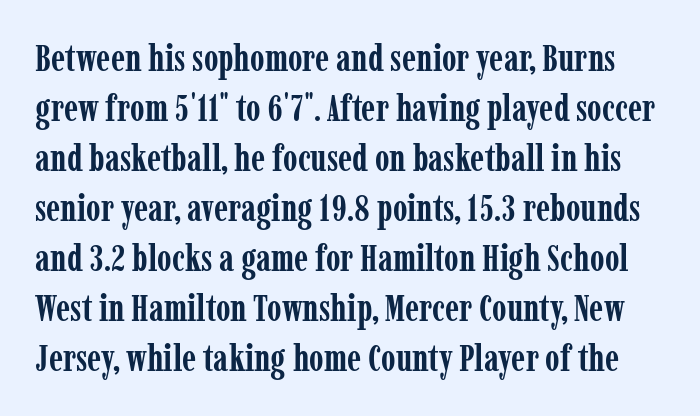
The lines sit at an ordinary, default distance from one another. Unlike a clean sans, this face finishes its strokes with serifs. Any mark beneath the type? The region is blank. Look at the tracking — it's just the regular setting, nothing added. Note the varied advance widths — an 'i' is clearly narrower than an 'm'. This is heavy type, rendered in bold.
